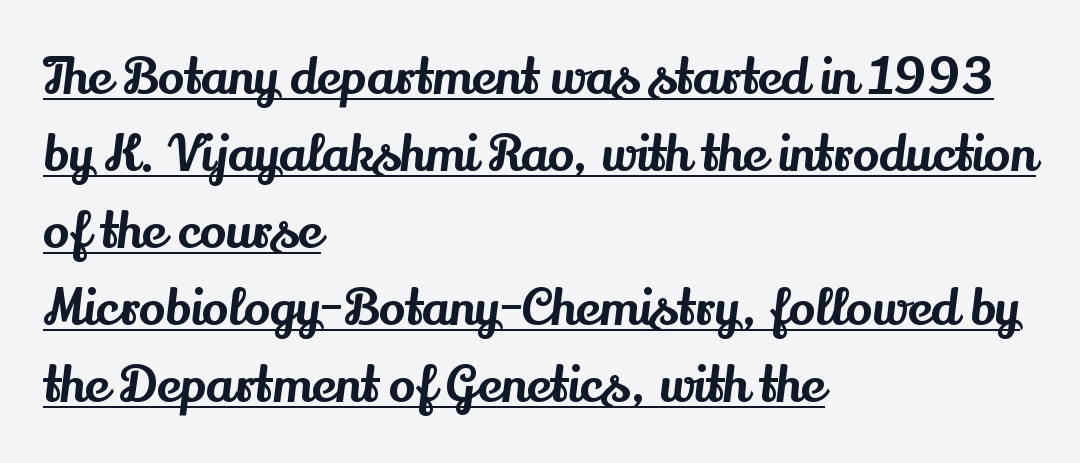
The image shows 50 px serif type; set left-aligned, normal line spacing (1.54x), normal letter spacing, underlined; medium stroke contrast and a small x-height.
